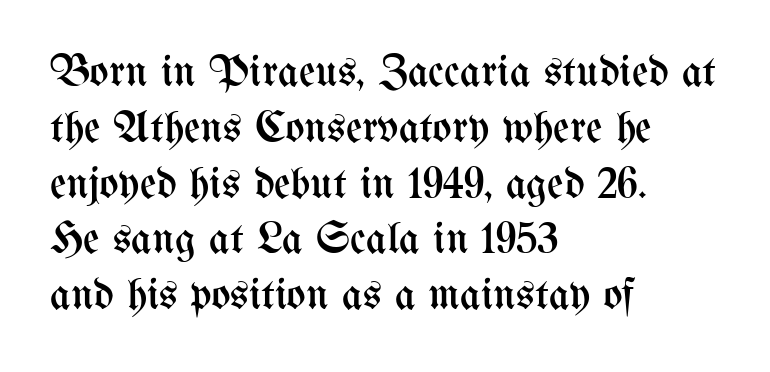
{"italic": "no", "bold": "no", "weight": "regular", "width": "condensed", "stroke_contrast": "medium", "x_height": "medium", "monospaced": "no", "underline": "no", "align": "left", "line_spacing_ratio": 1.24, "letter_spacing": "normal", "letter_spacing_em": 0.0, "glyph_px": 45}
